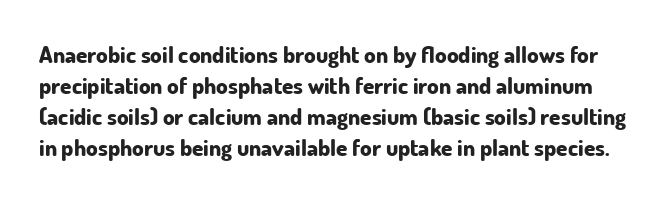
{"italic": "no", "bold": "yes", "underline": "no", "line_spacing": "normal", "line_spacing_ratio": 1.35, "letter_spacing": "normal", "letter_spacing_em": 0.0, "glyph_px": 23}
